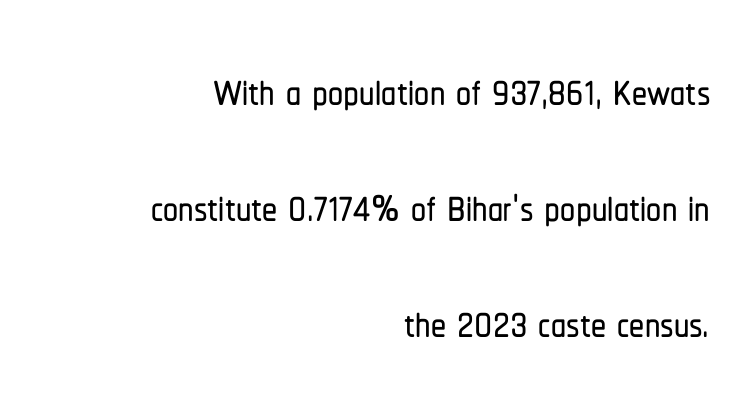
{"serif": "no", "italic": "no", "width": "condensed", "stroke_contrast": "low", "x_height": "medium", "monospaced": "no", "underline": "no", "align": "right", "line_spacing": "loose", "line_spacing_ratio": 1.93, "letter_spacing": "normal", "letter_spacing_em": 0.0, "glyph_px": 60}
